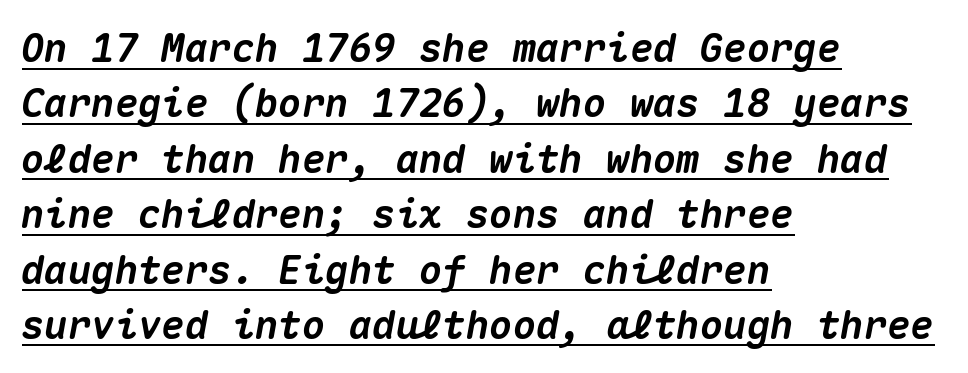
Think of a typewriter: that constant character pitch is what you see here. Compared with an ordinary text face, these strokes are far heavier — a full bold. The setting favours the left margin, as ordinary paragraphs usually do. Is the type slanted? Yes — the strokes lean at a clear angle. The line-height multiplier appears to be the usual default. Default kerning and tracking; the words read as compact shapes.
